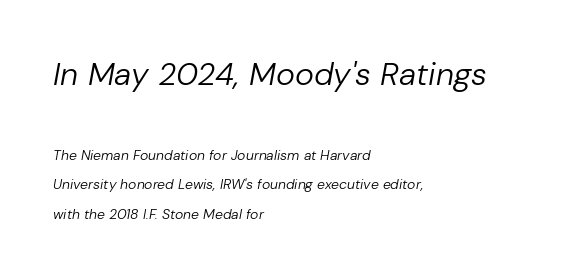
The image shows 32 px regular-weight type, italic (leaning right); set left-aligned, loose line spacing (2.1x), normal letter spacing, not underlined; the first (top) block is 2.29x larger; low stroke contrast and a medium x-height.
